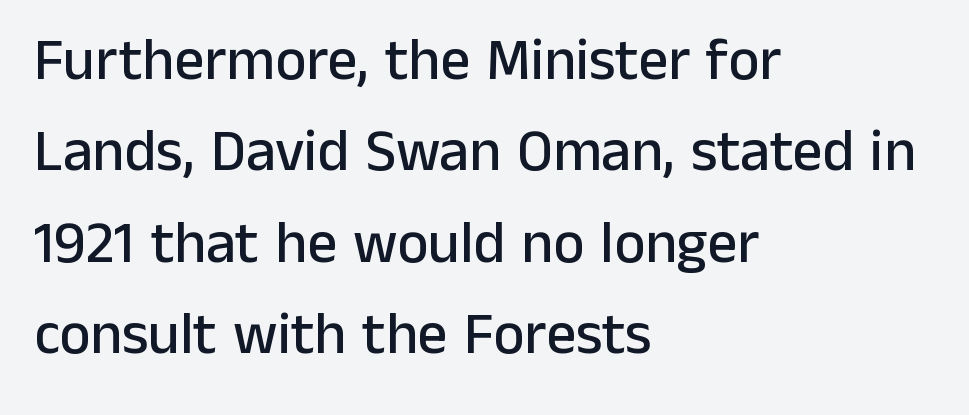
The image shows 59 px sans-serif type, upright; set left-aligned, normal line spacing (1.55x), normal letter spacing, not underlined; low stroke contrast and a medium x-height.
